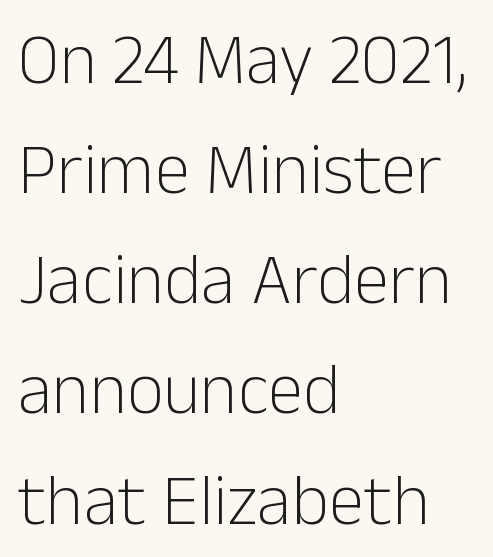
Underline: absent. Unlike italic type, these characters show no tilt at all. The compositor pushed each line to the left boundary. These lines are rendered in a variable-pitch font. Check where the strokes stop: nothing finishes them off — pure sans. The cut favours lightness, reaching ordinary text weight at its darkest.
